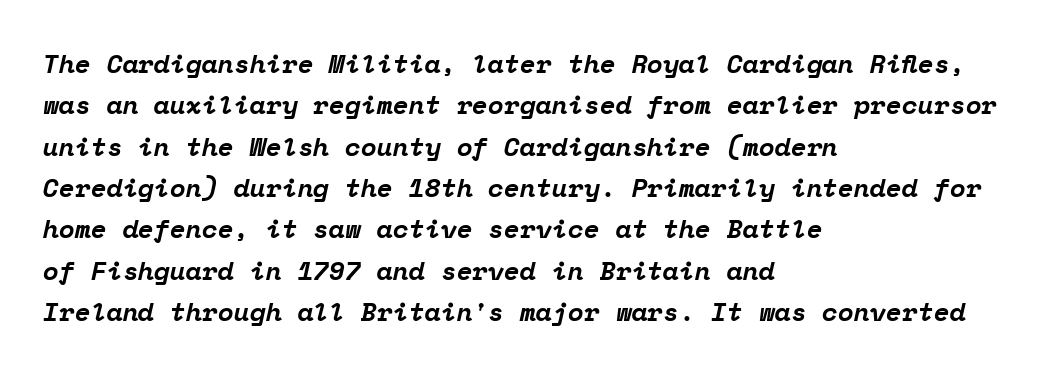
Q: Is the text bold? A: Yes.
Q: Is the text italic (slanted)? A: Yes, it leans right by about 12 degrees.
Q: Is the text underlined? A: No.
Q: How is the paragraph aligned? A: Left-aligned.
Q: Is the spacing between letters normal or unusually wide? A: Normal.
Q: Is the spacing between lines tight, normal or loose? A: Normal.
